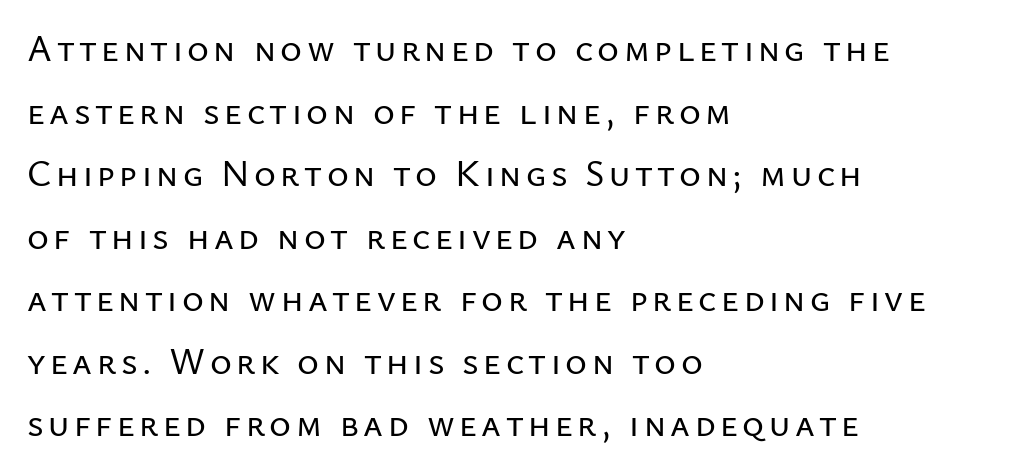
{"serif": "no", "italic": "no", "width": "normal", "stroke_contrast": "low", "x_height": "medium", "monospaced": "no", "underline": "no", "align": "left", "line_spacing": "normal", "line_spacing_ratio": 1.69, "glyph_px": 37}
